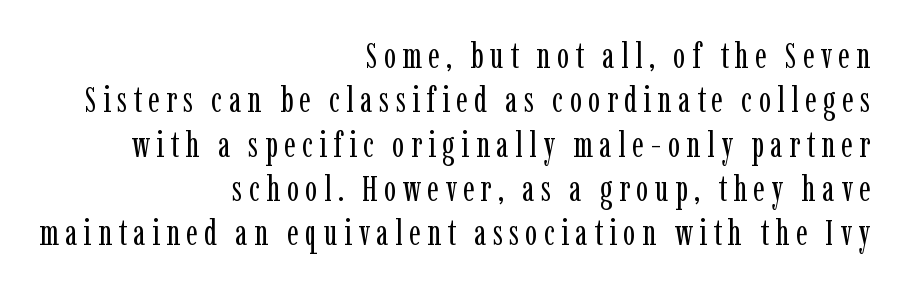
Anything drawn beneath the words? Only blank space. Yep, those are serifs on the letters. Is the type heavy? It reads as light-to-regular instead. Character widths vary here, with narrow letters taking less room than wide ones.
